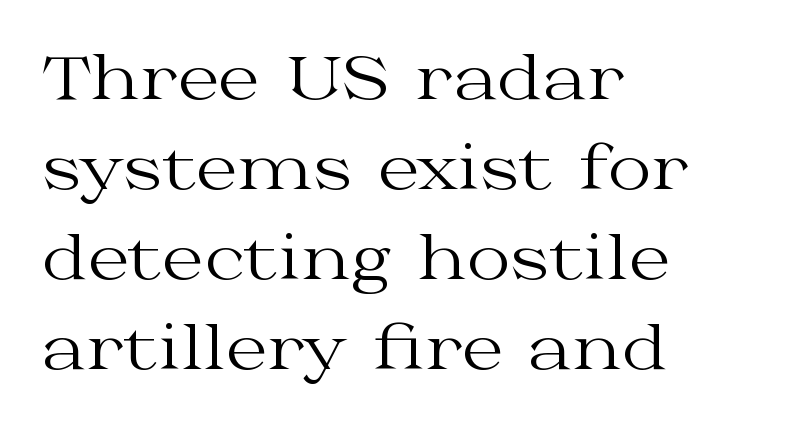
Q: Is the text bold? A: No.
Q: Is the text italic (slanted)? A: No, it is upright.
Q: Is the typeface a serif or a sans-serif typeface? A: Serif.
Q: Is the text underlined? A: No.
Q: How is the paragraph aligned? A: Left-aligned.
Q: Is the spacing between letters normal or unusually wide? A: Normal.
Q: Is the spacing between lines tight, normal or loose? A: Normal.
Q: Width (condensed, normal, or wide)? A: Wide.
Q: Stroke contrast? A: Medium.
Q: x-height? A: Medium.
Q: Monospaced? A: No.
